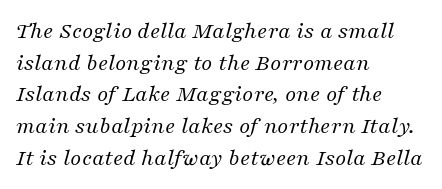
Tracking value appears to be zero — textbook default spacing. A quiet, ordinary-to-light weight characterises the typeface. Clear beneath every line of the passage. Which margin do the lines hug? The left one — the right edge is uneven. Honestly, the row spacing looks completely unremarkable. Quick note: italic.
